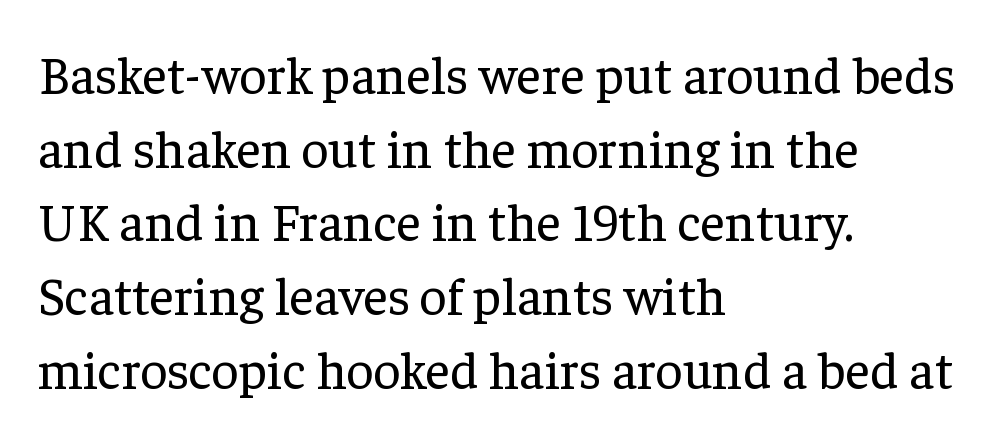
{"serif": "yes", "italic": "no", "bold": "no", "weight": "regular", "width": "normal", "stroke_contrast": "low", "x_height": "medium", "monospaced": "no", "underline": "no", "align": "left", "line_spacing": "normal", "line_spacing_ratio": 1.39, "letter_spacing": "normal", "letter_spacing_em": 0.0, "glyph_px": 53}
